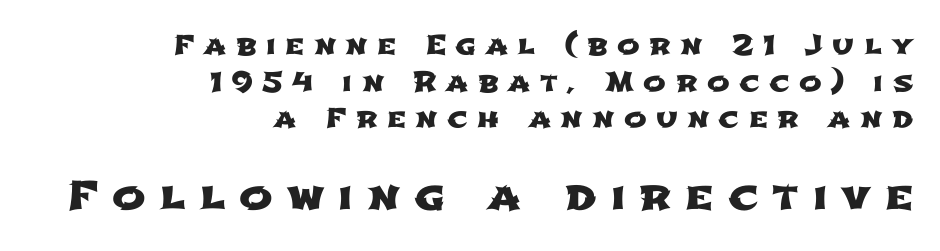
{"serif": "no", "width": "wide", "stroke_contrast": "low", "x_height": "medium", "monospaced": "no", "underline": "no", "align": "right", "line_spacing": "normal", "line_spacing_ratio": 1.36, "letter_spacing": "wide", "letter_spacing_em": 0.35, "larger_block": "second", "size_ratio": 1.48, "glyph_px": 40}
